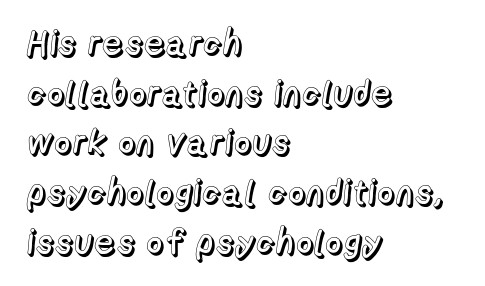
The image shows 35 px text type; set left-aligned, normal line spacing (1.42x), normal letter spacing, not underlined; a medium x-height.
